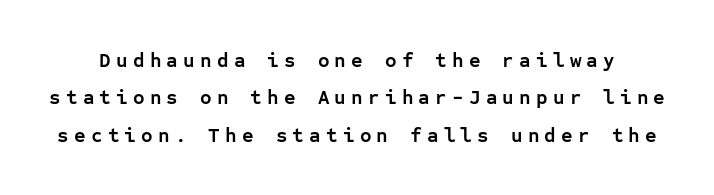
Q: Is the text bold? A: Yes.
Q: Is the text italic (slanted)? A: No, it is upright.
Q: Is the text underlined? A: No.
Q: Is the spacing between letters normal or unusually wide? A: Unusually wide.
